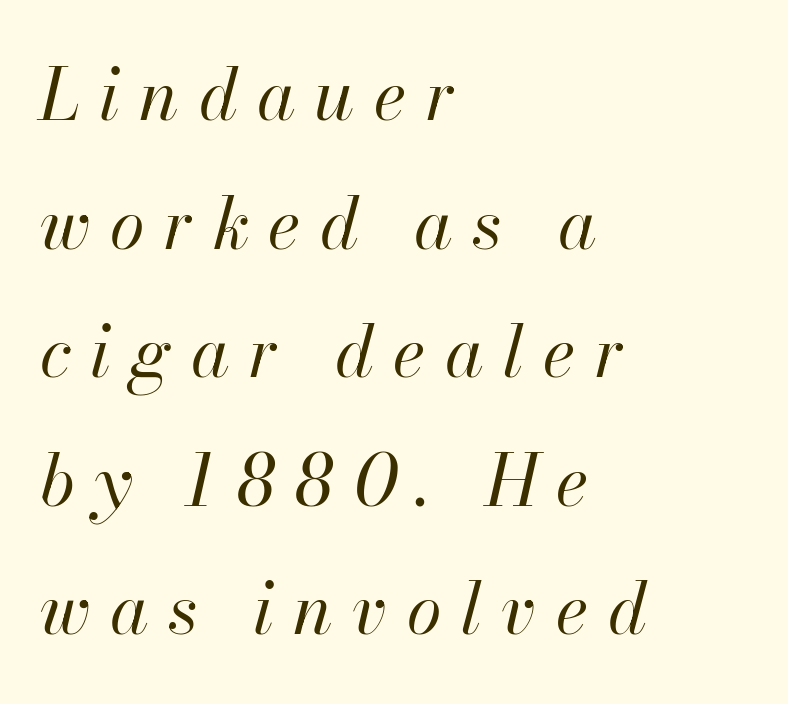
The image shows 71 px regular-weight type, italic (leaning right); set left-aligned, line spacing 1.81x, unusually wide letter spacing (+0.27 em), not underlined; high stroke contrast and a small x-height.
